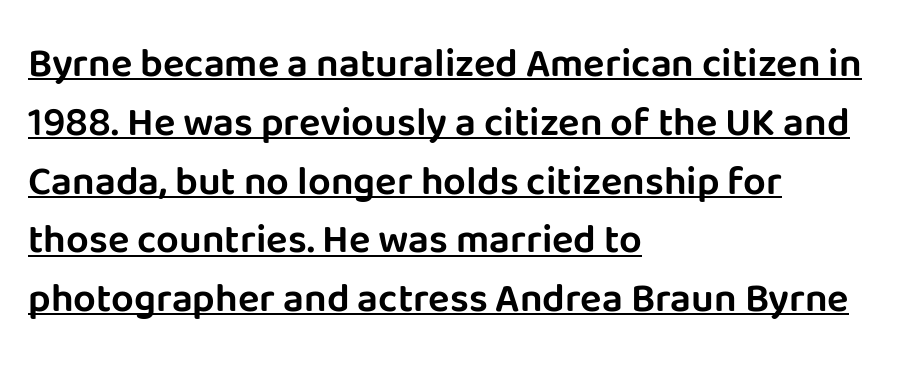
Q: Is the text italic (slanted)? A: No, it is upright.
Q: Is the typeface a serif or a sans-serif typeface? A: Sans-serif.
Q: Is the text underlined? A: Yes.
Q: How is the paragraph aligned? A: Left-aligned.
Q: Is the spacing between letters normal or unusually wide? A: Normal.
Q: Is the spacing between lines tight, normal or loose? A: Normal.
Q: Width (condensed, normal, or wide)? A: Normal.
Q: Stroke contrast? A: Low.
Q: x-height? A: Large.
Q: Monospaced? A: No.
